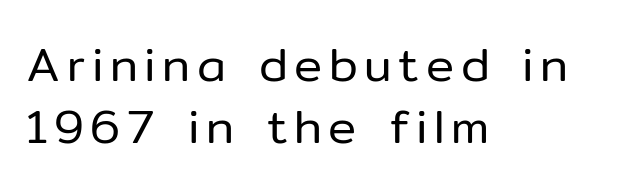
{"serif": "no", "italic": "no", "bold": "no", "weight": "regular", "width": "normal", "stroke_contrast": "low", "x_height": "medium", "monospaced": "no", "underline": "no", "align": "left", "line_spacing": "normal", "line_spacing_ratio": 1.31, "glyph_px": 47}
